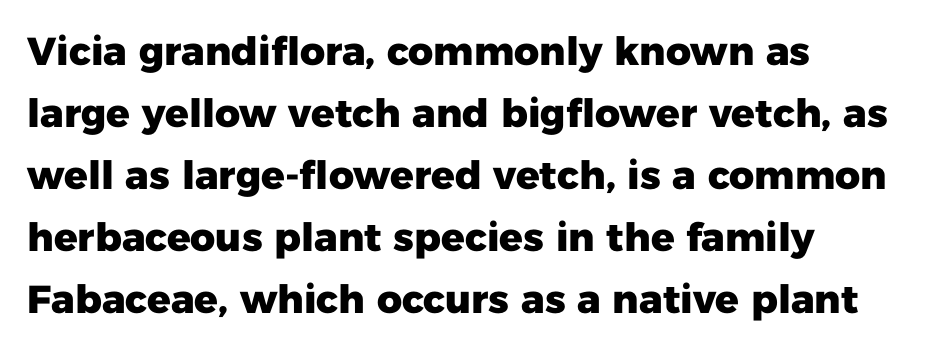
The glyphs in this specimen are sans serif. The setting favours the left margin, as ordinary paragraphs usually do. A clean baseline with only descenders dipping below it. Notice how thick the strokes are: this is what a full bold looks like. Looks like regular typesetting: each glyph gets only the width it needs.
